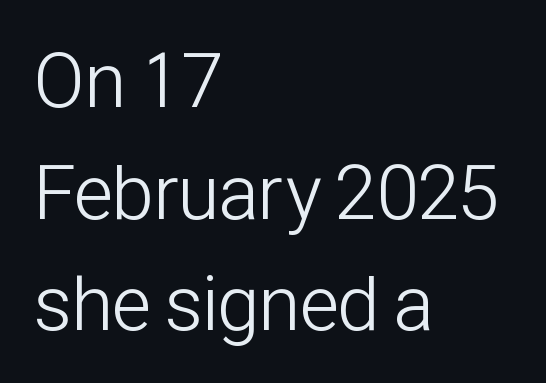
The image shows 77 px light, condensed sans-serif type, upright; set left-aligned, normal line spacing (1.45x), normal letter spacing, not underlined; low stroke contrast and a medium x-height.
